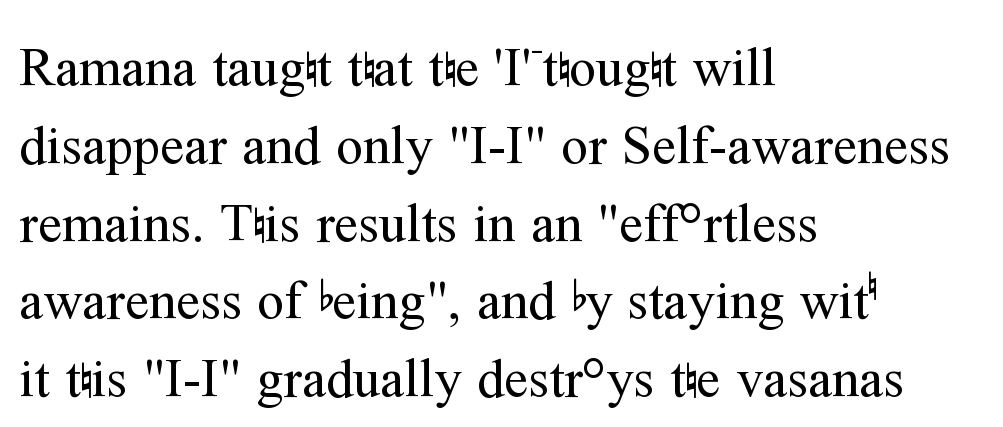
{"serif": "yes", "italic": "no", "bold": "no", "weight": "regular", "width": "normal", "stroke_contrast": "medium", "x_height": "medium", "monospaced": "no", "underline": "no", "align": "left", "line_spacing": "normal", "line_spacing_ratio": 1.44, "letter_spacing": "normal", "letter_spacing_em": 0.0, "glyph_px": 54}
